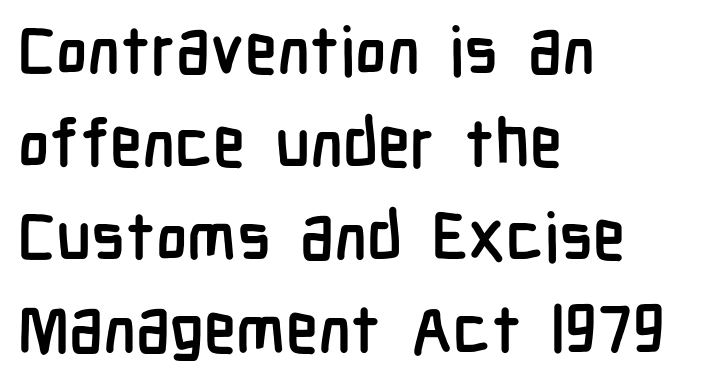
{"serif": "no", "italic": "no", "bold": "yes", "weight": "semibold", "width": "condensed", "stroke_contrast": "low", "x_height": "medium", "monospaced": "no", "underline": "no", "align": "left", "line_spacing": "normal", "line_spacing_ratio": 1.41, "letter_spacing": "normal", "letter_spacing_em": 0.0, "glyph_px": 66}
